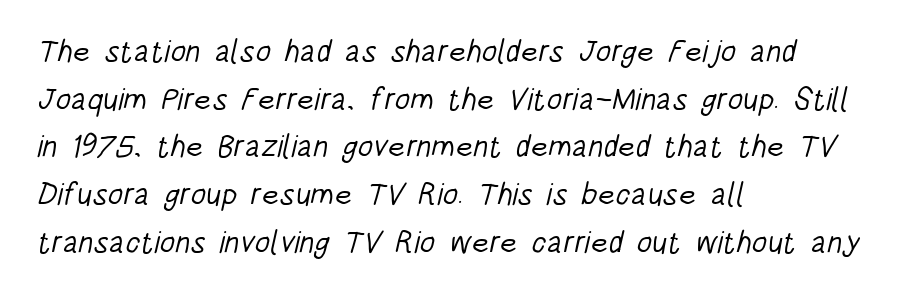
The rendering uses natural spacing where letterforms have individual widths. The passage shown is not bold in any degree. Honestly, the row spacing looks completely unremarkable. Check where the strokes stop: nothing finishes them off — pure sans. Short note: letters normally spaced.
